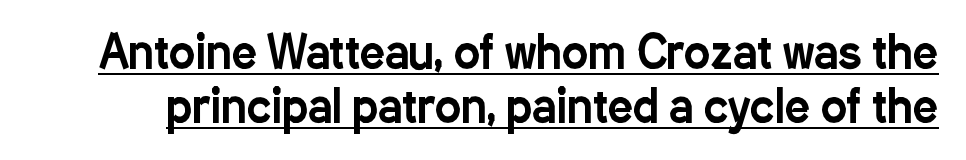
Inter-character spacing is left at the font's built-in metrics. Check where the strokes stop: nothing finishes them off — pure sans. Underlining? Definitely there. Upright lettering throughout.
